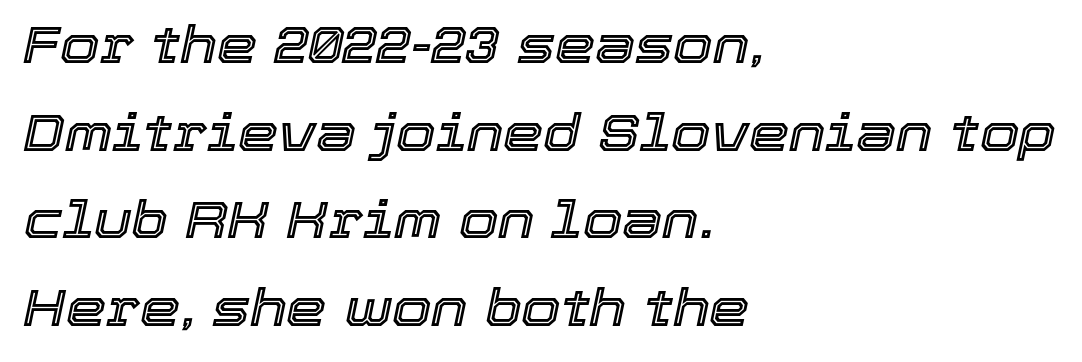
{"italic": "yes", "lean": "right", "slant_degrees": 12, "width": "normal", "x_height": "medium", "monospaced": "no", "underline": "no", "align": "left", "line_spacing_ratio": 1.72, "letter_spacing": "normal", "letter_spacing_em": 0.0, "glyph_px": 51}
